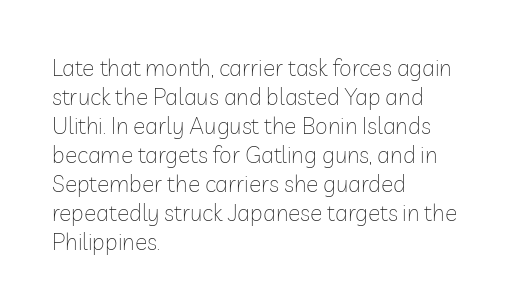
A typesetter would call this zero additional tracking. If you drew a line through each stem, it would be perfectly vertical. This block has exactly the height ordinary leading produces. Teacher's note: observe the even left margin — that is flush-left alignment. The area under the type is left untouched. This is not heavy type; no bold has been used.
